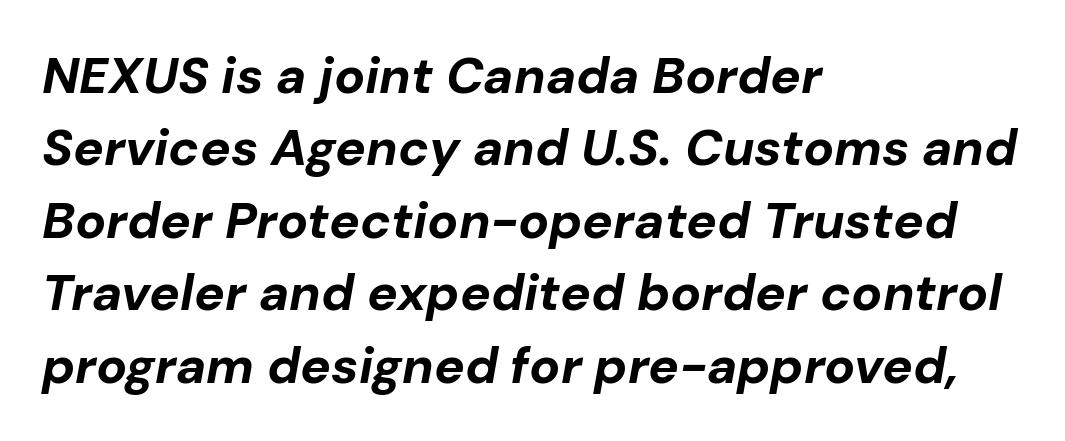
The image shows 51 px bold type, italic (leaning right); set left-aligned, normal line spacing (1.42x), normal letter spacing, not underlined; low stroke contrast and a medium x-height.
